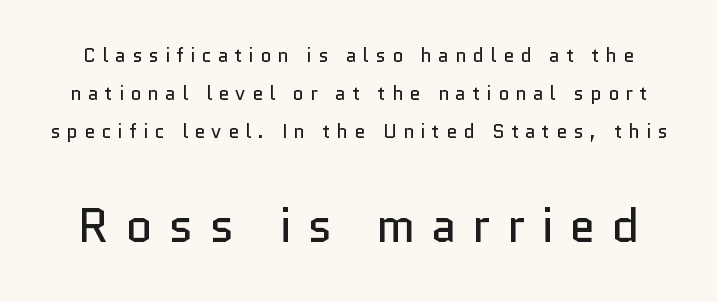
Q: Is the text bold? A: No.
Q: Is the text italic (slanted)? A: No, it is upright.
Q: Is the typeface a serif or a sans-serif typeface? A: Sans-serif.
Q: Is the text underlined? A: No.
Q: Is the spacing between letters normal or unusually wide? A: Unusually wide.
Q: Is the spacing between lines tight, normal or loose? A: Loose.
Q: Which block of text is set in a larger size, the first (top) or the second (bottom)? A: The second (bottom) one.
Q: Width (condensed, normal, or wide)? A: Normal.
Q: Stroke contrast? A: Low.
Q: x-height? A: Medium.
Q: Monospaced? A: No.
